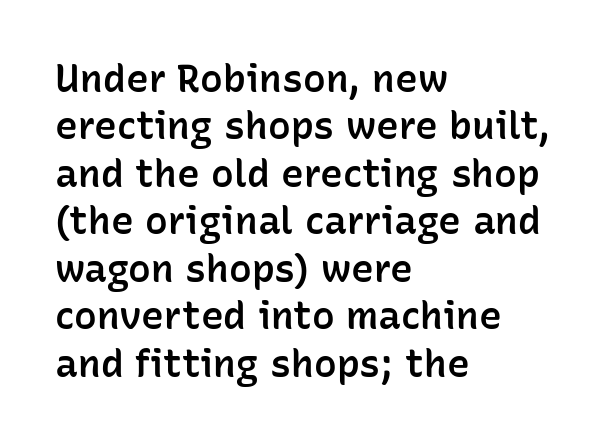
Q: Is the text bold? A: Semi-bold.
Q: Is the text italic (slanted)? A: No, it is upright.
Q: Is the typeface a serif or a sans-serif typeface? A: Sans-serif.
Q: Is the text underlined? A: No.
Q: How is the paragraph aligned? A: Left-aligned.
Q: Is the spacing between letters normal or unusually wide? A: Normal.
Q: Is the spacing between lines tight, normal or loose? A: Normal.
Q: Width (condensed, normal, or wide)? A: Normal.
Q: Stroke contrast? A: Low.
Q: x-height? A: Medium.
Q: Monospaced? A: No.
